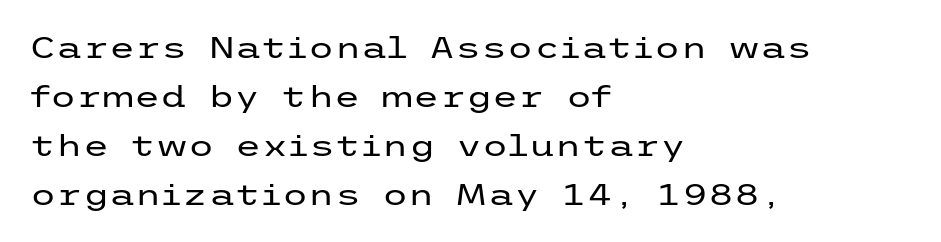
{"serif": "no", "italic": "no", "bold": "no", "weight": "regular", "width": "wide", "stroke_contrast": "low", "x_height": "medium", "underline": "no", "align": "left", "line_spacing": "normal", "line_spacing_ratio": 1.63, "letter_spacing": "normal", "letter_spacing_em": 0.0, "glyph_px": 30}
